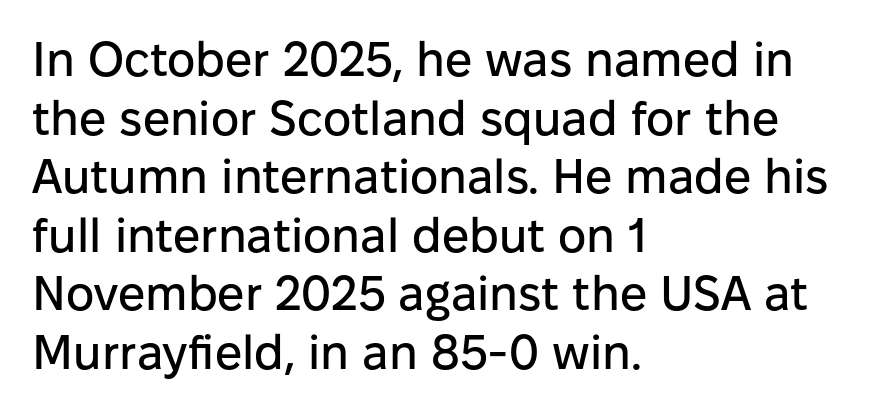
{"serif": "no", "italic": "no", "width": "normal", "stroke_contrast": "low", "x_height": "medium", "monospaced": "no", "underline": "no", "align": "left", "line_spacing_ratio": 1.22, "letter_spacing": "normal", "letter_spacing_em": 0.0, "glyph_px": 48}
